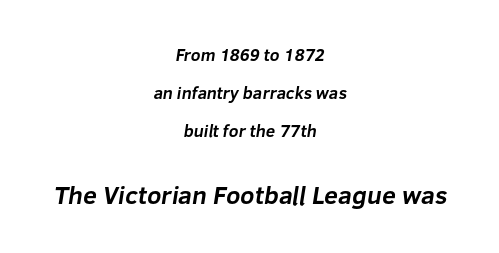
This sample uses plain, unmodified letter spacing. The lines are spread far apart with generous leading. Descender tails drop into unmarked territory. Reading top to bottom, the characters get bigger at the block break. Each glyph is drawn with heavy, bold strokes. Short and long lines alike share a common midpoint.
